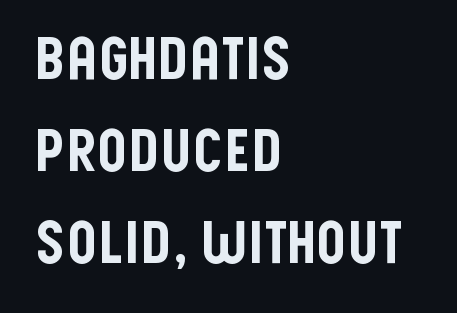
Q: Is the text italic (slanted)? A: No, it is upright.
Q: Is the typeface a serif or a sans-serif typeface? A: Sans-serif.
Q: Is the text underlined? A: No.
Q: How is the paragraph aligned? A: Left-aligned.
Q: Is the spacing between letters normal or unusually wide? A: Normal.
Q: Is the spacing between lines tight, normal or loose? A: Normal.
Q: Width (condensed, normal, or wide)? A: Condensed.
Q: Stroke contrast? A: Low.
Q: x-height? A: Large.
Q: Monospaced? A: No.
